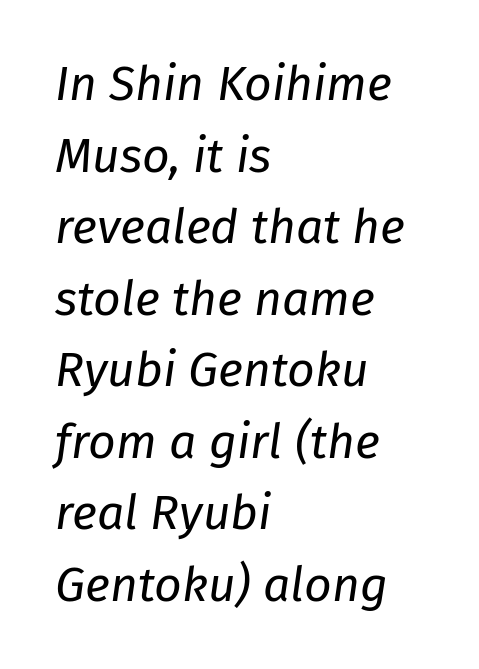
{"italic": "yes", "lean": "right", "slant_degrees": 8, "bold": "no", "weight": "regular", "width": "normal", "stroke_contrast": "low", "x_height": "medium", "monospaced": "no", "underline": "no", "align": "left", "line_spacing": "normal", "line_spacing_ratio": 1.49, "letter_spacing": "normal", "letter_spacing_em": 0.0, "glyph_px": 48}
